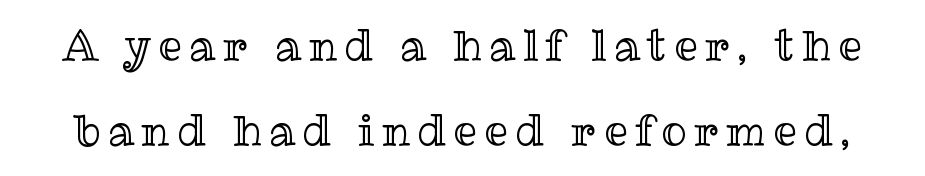
The image shows 42 px text type, upright; set loose line spacing (2.03x), not underlined; a medium x-height.
